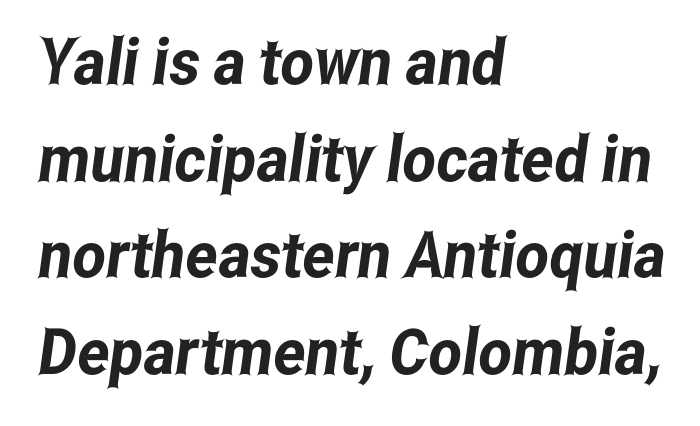
{"serif": "no", "width": "condensed", "stroke_contrast": "low", "x_height": "medium", "monospaced": "no", "underline": "no", "align": "left", "line_spacing": "normal", "line_spacing_ratio": 1.51, "letter_spacing": "normal", "letter_spacing_em": 0.0, "glyph_px": 64}
